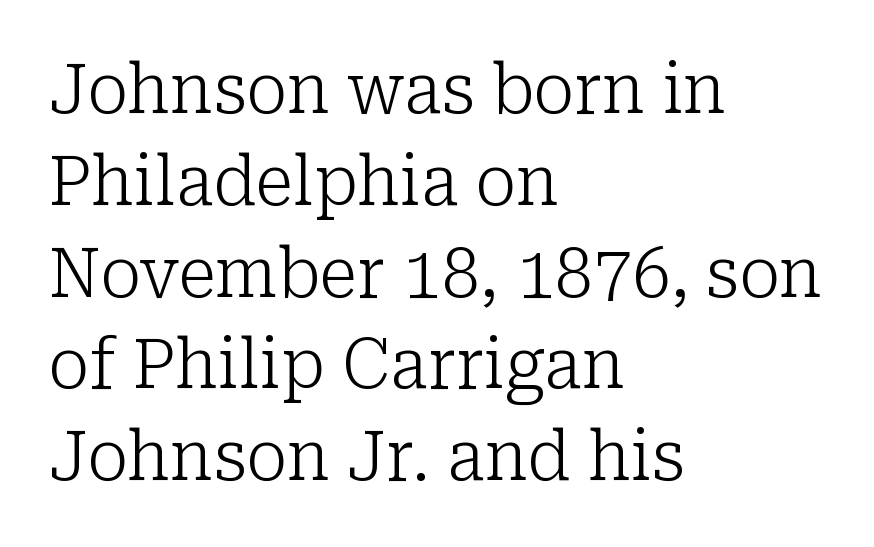
Typeset ragged right — the left edge is the straight one. Beneath every word, the page is bare. The characters are drawn with everyday or finer stroke widths. The face used here is seriffed, in the tradition of book romans. What's the leading like? Ordinary, nothing unusual. No italicization has been applied; the sample stays upright.
